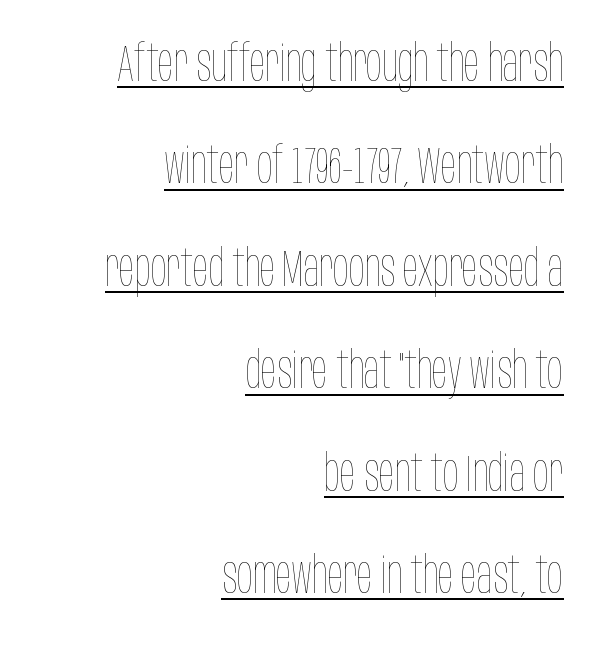
The image shows 52 px thin, condensed type, upright; set right-aligned, loose line spacing (1.97x), normal letter spacing, underlined; low stroke contrast and a large x-height.
